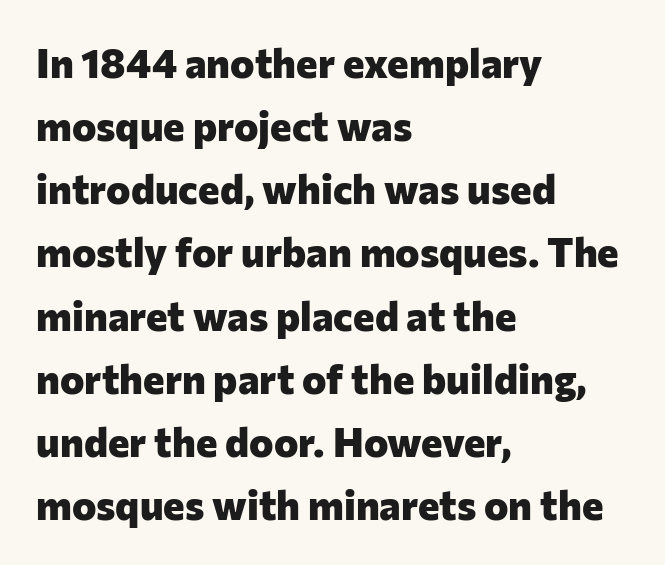
Q: Is the text bold? A: Yes.
Q: Is the text italic (slanted)? A: No, it is upright.
Q: Is the typeface a serif or a sans-serif typeface? A: Sans-serif.
Q: Is the text underlined? A: No.
Q: How is the paragraph aligned? A: Left-aligned.
Q: Is the spacing between letters normal or unusually wide? A: Normal.
Q: Is the spacing between lines tight, normal or loose? A: Normal.
Q: Width (condensed, normal, or wide)? A: Normal.
Q: Stroke contrast? A: Low.
Q: x-height? A: Medium.
Q: Monospaced? A: No.
